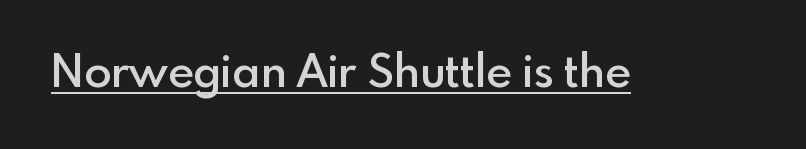
Q: Is the text bold? A: Semi-bold.
Q: Is the text italic (slanted)? A: No, it is upright.
Q: Is the typeface a serif or a sans-serif typeface? A: Sans-serif.
Q: Is the text underlined? A: Yes.
Q: Is the spacing between letters normal or unusually wide? A: Normal.
Q: Width (condensed, normal, or wide)? A: Normal.
Q: x-height? A: Small.
Q: Monospaced? A: No.
